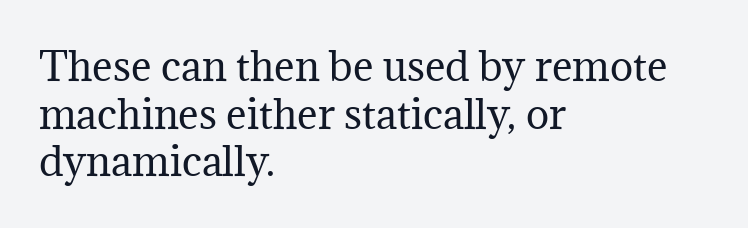
{"serif": "yes", "italic": "no", "bold": "no", "weight": "regular", "width": "normal", "stroke_contrast": "medium", "x_height": "medium", "monospaced": "no", "underline": "no", "align": "left", "line_spacing_ratio": 1.22, "letter_spacing": "normal", "letter_spacing_em": 0.0, "glyph_px": 39}
